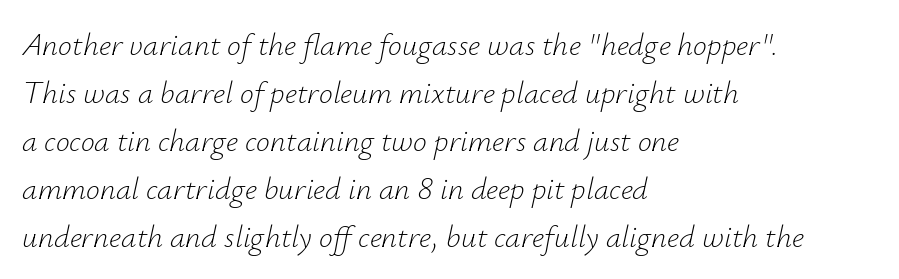
The image shows 31 px light type, italic (leaning right); set left-aligned, normal line spacing (1.55x), normal letter spacing, not underlined; low stroke contrast and a small x-height.
